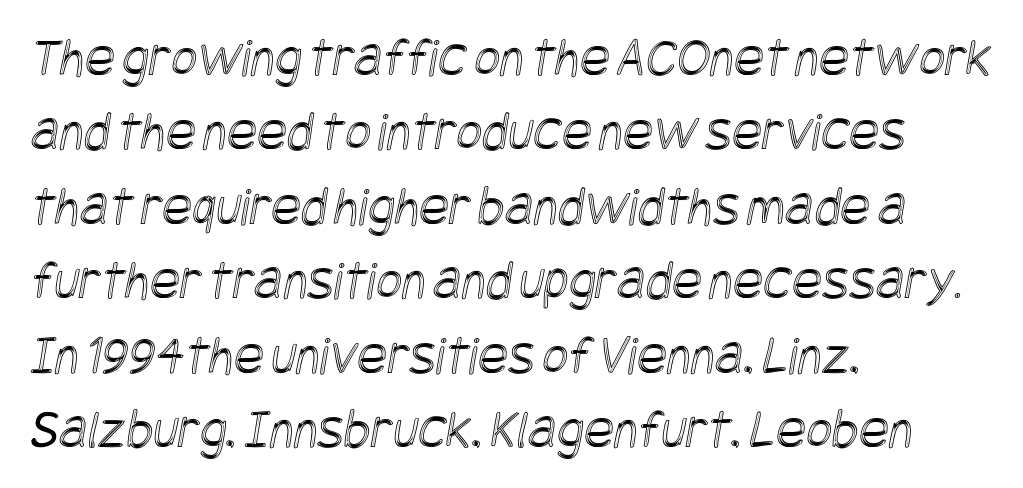
The image shows 56 px condensed type; set left-aligned, normal line spacing (1.33x), normal letter spacing, not underlined; a large x-height.
